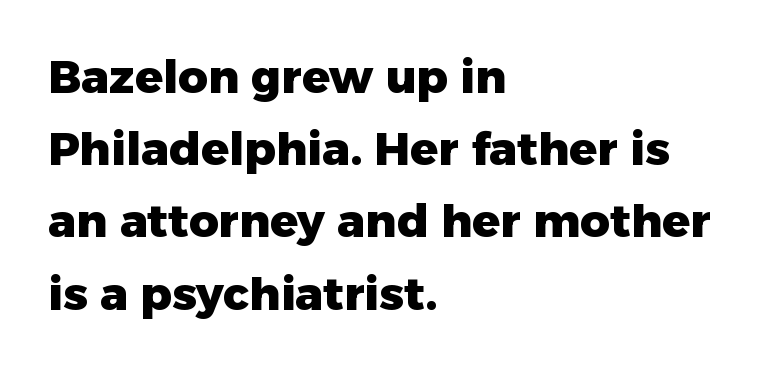
The image shows 46 px heavy sans-serif type, upright; set left-aligned, normal line spacing (1.57x), normal letter spacing, not underlined; low stroke contrast and a medium x-height.
